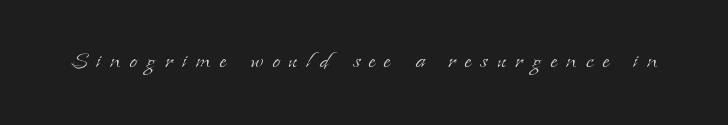
Stroke mass is kept to a normal reading level or below. Think of a printed novel: that variable character pitch is what you see here. The words here are not underlined. The gaps between neighbouring characters are conspicuously large.
